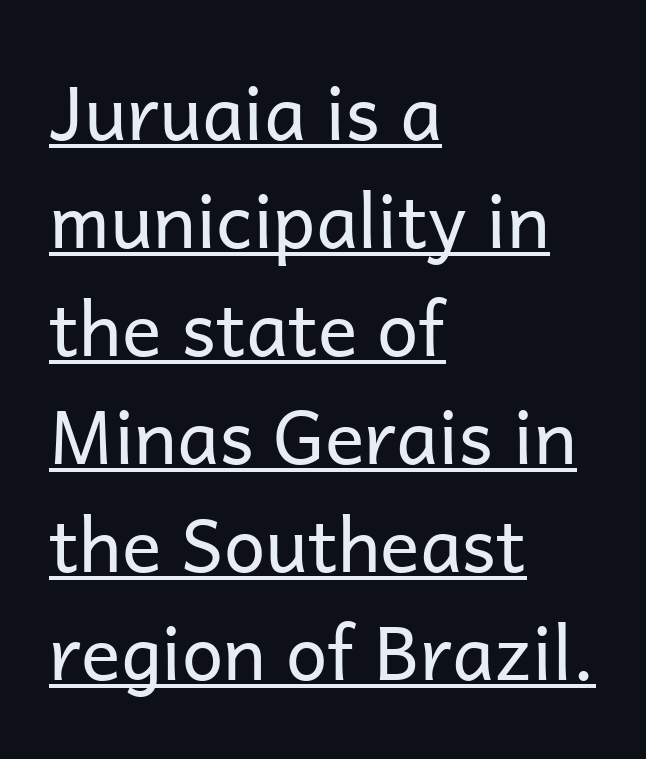
Q: Is the text bold? A: No.
Q: Is the text italic (slanted)? A: No, it is upright.
Q: Is the typeface a serif or a sans-serif typeface? A: Sans-serif.
Q: Is the text underlined? A: Yes.
Q: How is the paragraph aligned? A: Left-aligned.
Q: Is the spacing between letters normal or unusually wide? A: Normal.
Q: Is the spacing between lines tight, normal or loose? A: Normal.
Q: Width (condensed, normal, or wide)? A: Normal.
Q: Stroke contrast? A: Low.
Q: x-height? A: Medium.
Q: Monospaced? A: No.
